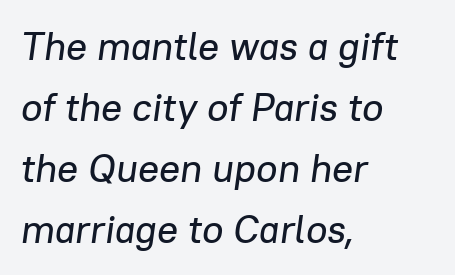
Anything drawn beneath the words? Only blank space. The typesetter chose a ragged-right arrangement here. Caption: standard tracking, unaltered. In terms of leading, this rendering sits right in the middle. Is the type slanted? Yes — the strokes lean at a clear angle.
